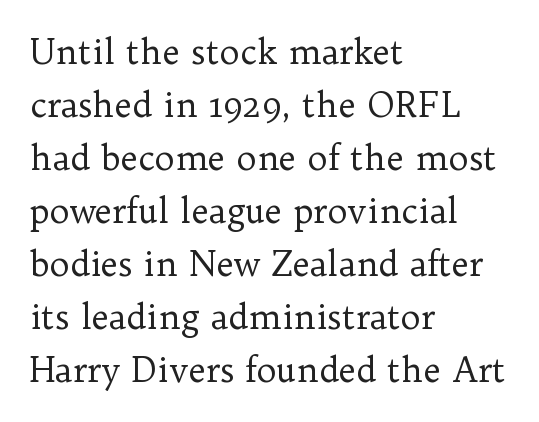
{"serif": "yes", "italic": "no", "bold": "no", "weight": "regular", "width": "normal", "stroke_contrast": "low", "x_height": "medium", "monospaced": "no", "underline": "no", "align": "left", "line_spacing": "normal", "line_spacing_ratio": 1.56, "letter_spacing": "normal", "letter_spacing_em": 0.0, "glyph_px": 34}
